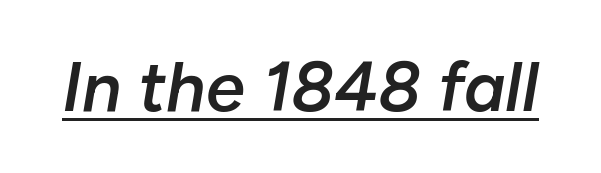
The image shows 70 px semibold type, italic (leaning right); set normal letter spacing, underlined; low stroke contrast and a medium x-height.
